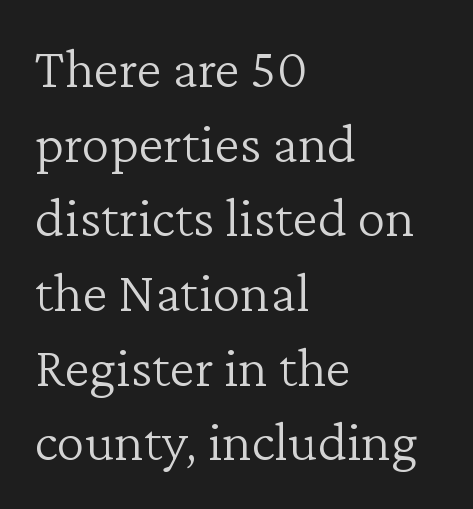
{"serif": "yes", "italic": "no", "bold": "no", "weight": "light", "width": "normal", "stroke_contrast": "low", "x_height": "medium", "monospaced": "no", "underline": "no", "align": "left", "line_spacing": "normal", "line_spacing_ratio": 1.31, "letter_spacing": "normal", "letter_spacing_em": 0.0, "glyph_px": 57}
